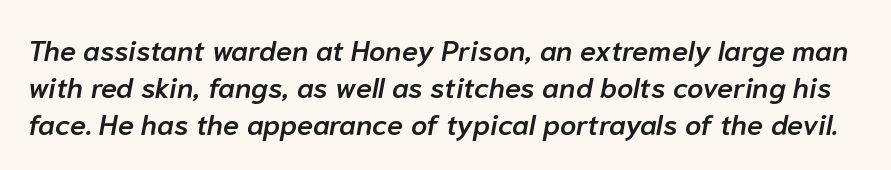
Q: Is the text bold? A: Semi-bold.
Q: Is the text italic (slanted)? A: Yes, it leans right by about 10 degrees.
Q: Is the text underlined? A: No.
Q: Is the spacing between letters normal or unusually wide? A: Normal.
Q: Is the spacing between lines tight, normal or loose? A: Normal.
Q: Width (condensed, normal, or wide)? A: Normal.
Q: Stroke contrast? A: Low.
Q: x-height? A: Medium.
Q: Monospaced? A: No.
